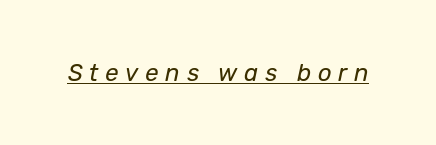
Q: Is the text bold? A: No.
Q: Is the text italic (slanted)? A: Yes, it leans right by about 12 degrees.
Q: Is the text underlined? A: Yes.
Q: Is the spacing between letters normal or unusually wide? A: Unusually wide.
